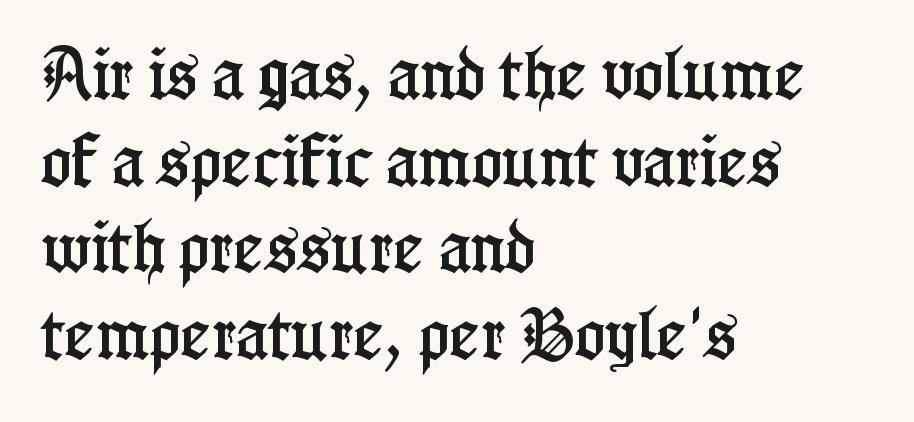
The image shows 57 px condensed serif type, upright; set left-aligned, normal line spacing (1.52x), normal letter spacing, not underlined; low stroke contrast and a medium x-height.
